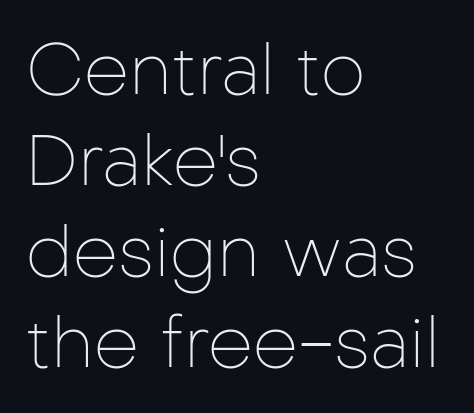
Q: Is the text bold? A: No.
Q: Is the text italic (slanted)? A: No, it is upright.
Q: Is the typeface a serif or a sans-serif typeface? A: Sans-serif.
Q: Is the text underlined? A: No.
Q: How is the paragraph aligned? A: Left-aligned.
Q: Is the spacing between letters normal or unusually wide? A: Normal.
Q: Is the spacing between lines tight, normal or loose? A: Normal.
Q: Width (condensed, normal, or wide)? A: Normal.
Q: Stroke contrast? A: Low.
Q: x-height? A: Medium.
Q: Monospaced? A: No.
